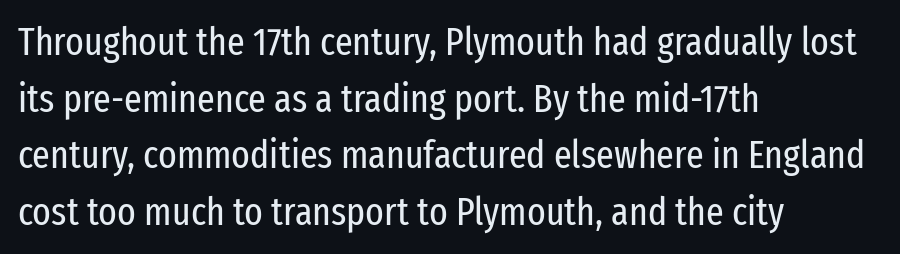
{"serif": "no", "italic": "no", "bold": "no", "weight": "regular", "width": "condensed", "stroke_contrast": "low", "x_height": "medium", "monospaced": "no", "underline": "no", "align": "left", "line_spacing": "normal", "line_spacing_ratio": 1.45, "letter_spacing": "normal", "letter_spacing_em": 0.0, "glyph_px": 39}
